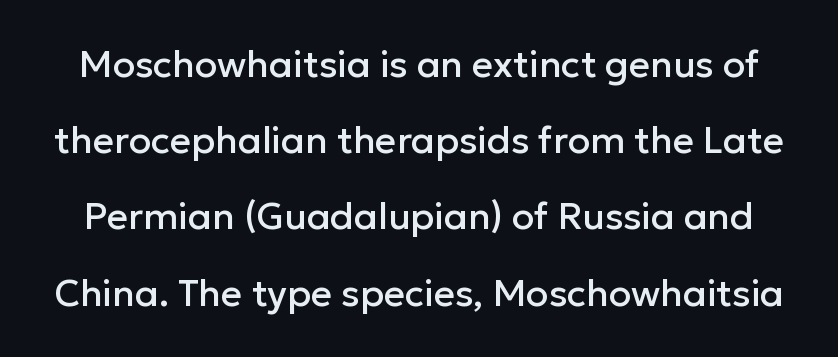
The image shows 37 px sans-serif type, upright; set loose line spacing (2.06x), normal letter spacing, not underlined; low stroke contrast and a medium x-height.
